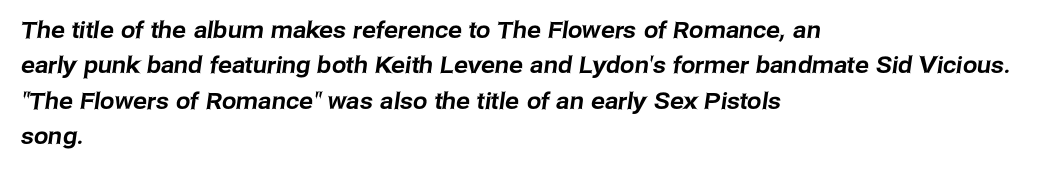
{"underline": "no", "align": "left", "line_spacing": "normal", "line_spacing_ratio": 1.54, "letter_spacing": "normal", "letter_spacing_em": 0.0, "glyph_px": 23}
